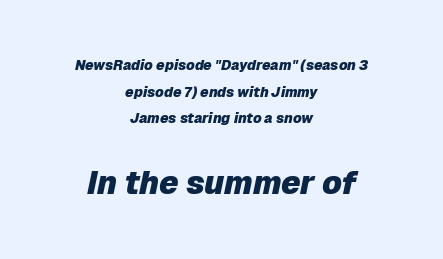
The image shows 32 px heavy type, italic (leaning right); set centered, loose line spacing (1.91x), normal letter spacing, not underlined; the second (bottom) block is 2.29x larger; low stroke contrast and a medium x-height.
